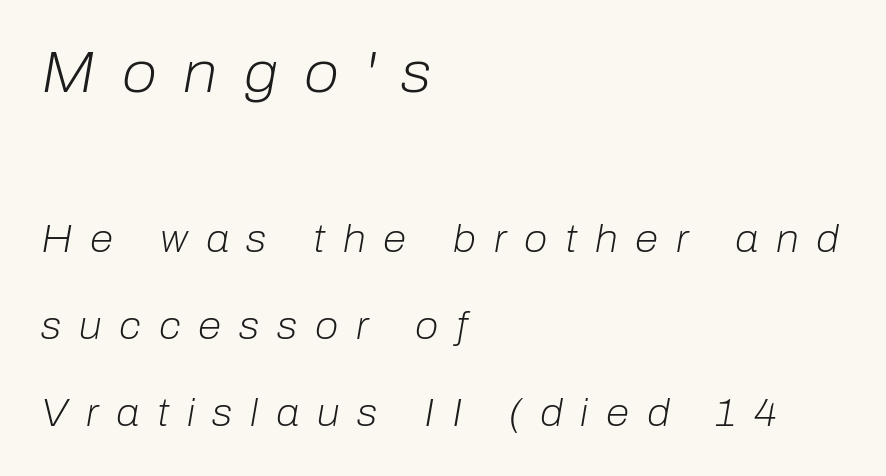
Q: Is the text bold? A: No.
Q: Is the text italic (slanted)? A: Yes, it leans right by about 10 degrees.
Q: Is the text underlined? A: No.
Q: How is the paragraph aligned? A: Left-aligned.
Q: Is the spacing between letters normal or unusually wide? A: Unusually wide.
Q: Is the spacing between lines tight, normal or loose? A: Loose.
Q: Which block of text is set in a larger size, the first (top) or the second (bottom)? A: The first (top) one.
Q: Width (condensed, normal, or wide)? A: Normal.
Q: Stroke contrast? A: Low.
Q: x-height? A: Medium.
Q: Monospaced? A: No.
